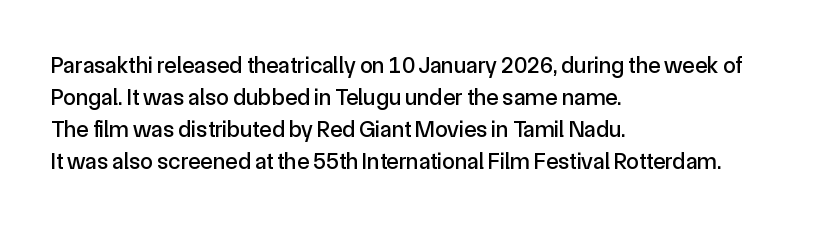
The image shows 23 px text type, upright; set left-aligned, normal line spacing (1.39x), normal letter spacing, not underlined.
